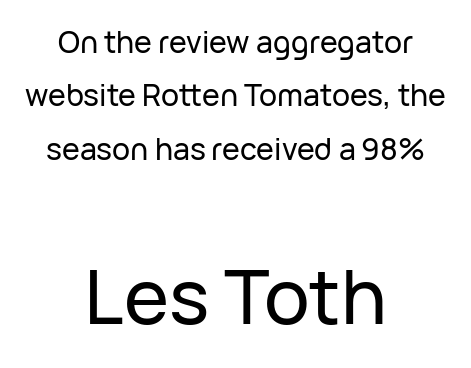
{"serif": "no", "italic": "no", "width": "normal", "stroke_contrast": "low", "x_height": "medium", "monospaced": "no", "underline": "no", "align": "center", "line_spacing_ratio": 1.78, "letter_spacing": "normal", "letter_spacing_em": 0.0, "larger_block": "second", "size_ratio": 2.53, "glyph_px": 76}
